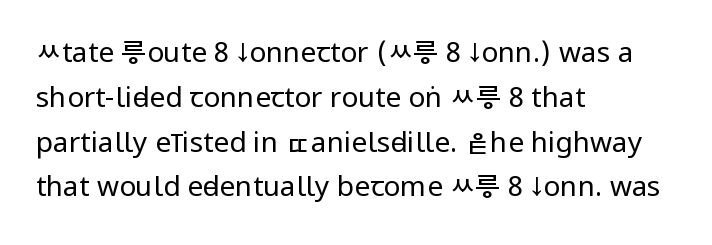
The image shows 28 px regular-weight, condensed sans-serif type, upright; set left-aligned, normal line spacing (1.6x), normal letter spacing, not underlined; low stroke contrast.
